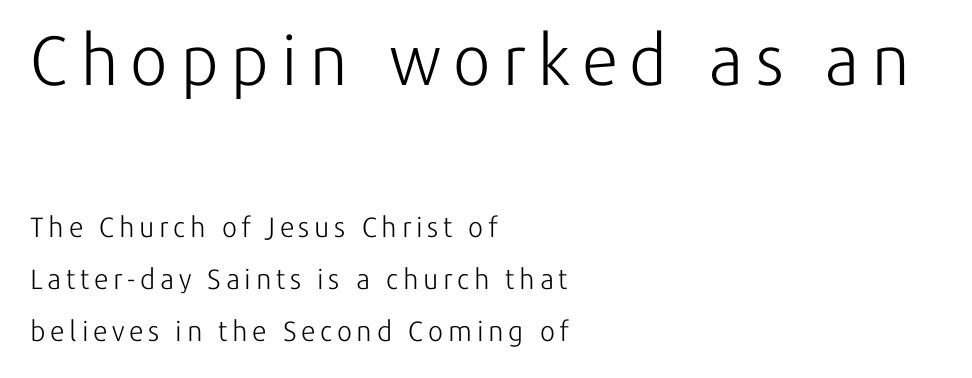
This sample is left-justified, so line endings fall wherever the words run out. Does the bottom block carry the larger type? No, the top block does. The typesetting does not lean heavy: it is not bold. Each row of text sits above clean, open space. A typesetter would call this proportional, since set widths differ per character. Ordinary non-slanted type is in use.
